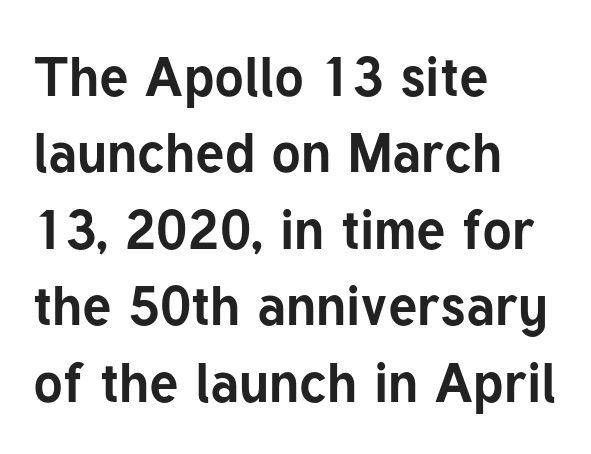
Q: Is the text bold? A: Yes.
Q: Is the text italic (slanted)? A: No, it is upright.
Q: Is the typeface a serif or a sans-serif typeface? A: Sans-serif.
Q: Is the text underlined? A: No.
Q: How is the paragraph aligned? A: Left-aligned.
Q: Is the spacing between letters normal or unusually wide? A: Normal.
Q: Is the spacing between lines tight, normal or loose? A: Normal.
Q: Width (condensed, normal, or wide)? A: Normal.
Q: Stroke contrast? A: Low.
Q: x-height? A: Medium.
Q: Monospaced? A: No.
